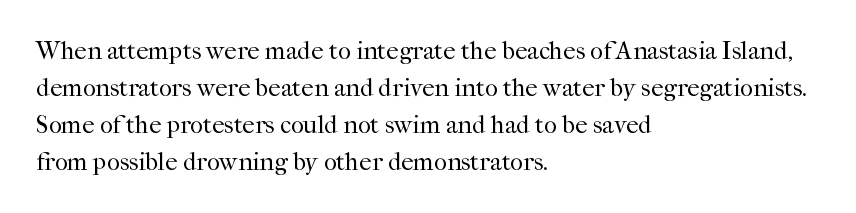
A typesetter would call this leading conventional body-copy spacing. Descender tails drop into unmarked territory. Visually the block forms a straight wall on the left and a jagged coastline on the right. Do the letters lean? They stand straight.
